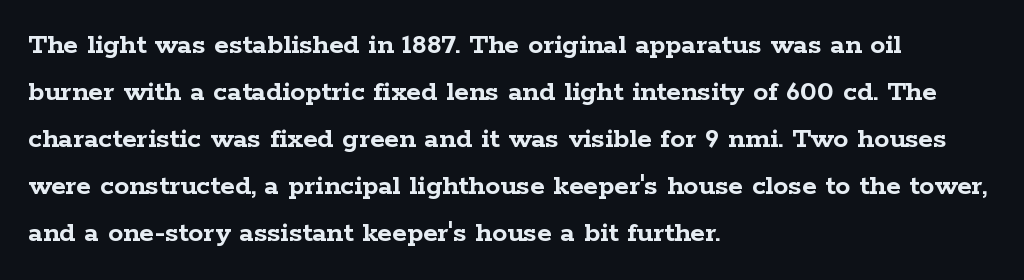
Q: Is the text bold? A: Yes.
Q: Is the text italic (slanted)? A: No, it is upright.
Q: Is the typeface a serif or a sans-serif typeface? A: Serif.
Q: Is the text underlined? A: No.
Q: How is the paragraph aligned? A: Left-aligned.
Q: Is the spacing between letters normal or unusually wide? A: Normal.
Q: Is the spacing between lines tight, normal or loose? A: Normal.
Q: Width (condensed, normal, or wide)? A: Wide.
Q: Stroke contrast? A: Low.
Q: x-height? A: Medium.
Q: Monospaced? A: No.
